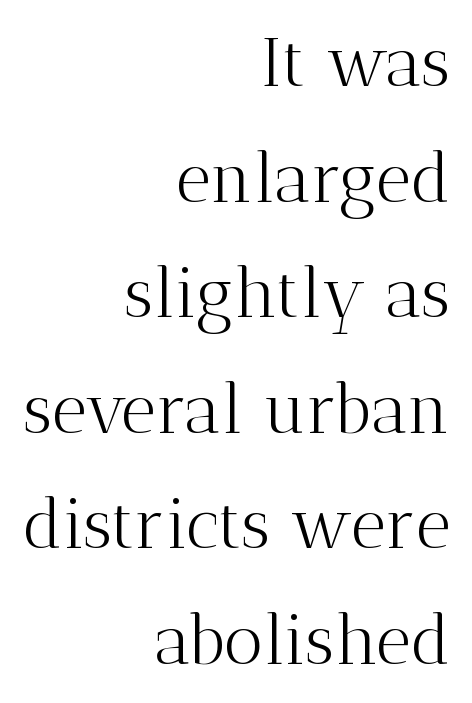
Q: Is the text bold? A: No.
Q: Is the text italic (slanted)? A: No, it is upright.
Q: Is the typeface a serif or a sans-serif typeface? A: Serif.
Q: Is the text underlined? A: No.
Q: How is the paragraph aligned? A: Right-aligned.
Q: Is the spacing between letters normal or unusually wide? A: Normal.
Q: Is the spacing between lines tight, normal or loose? A: Normal.
Q: Width (condensed, normal, or wide)? A: Normal.
Q: Stroke contrast? A: Medium.
Q: x-height? A: Medium.
Q: Monospaced? A: No.
